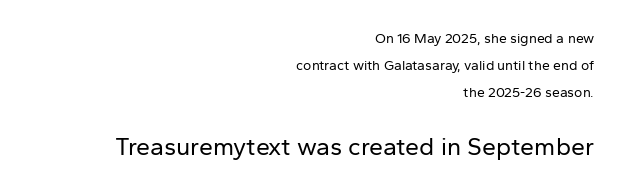
The image shows 25 px text type, upright; set right-aligned, loose line spacing (1.92x), normal letter spacing, not underlined; the second (bottom) block is 1.79x larger.
